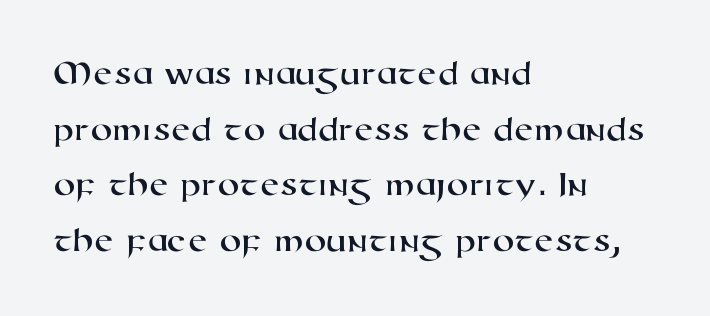
The image shows 35 px wide sans-serif type; set left-aligned, normal line spacing (1.59x), normal letter spacing, not underlined; high stroke contrast and a medium x-height.
